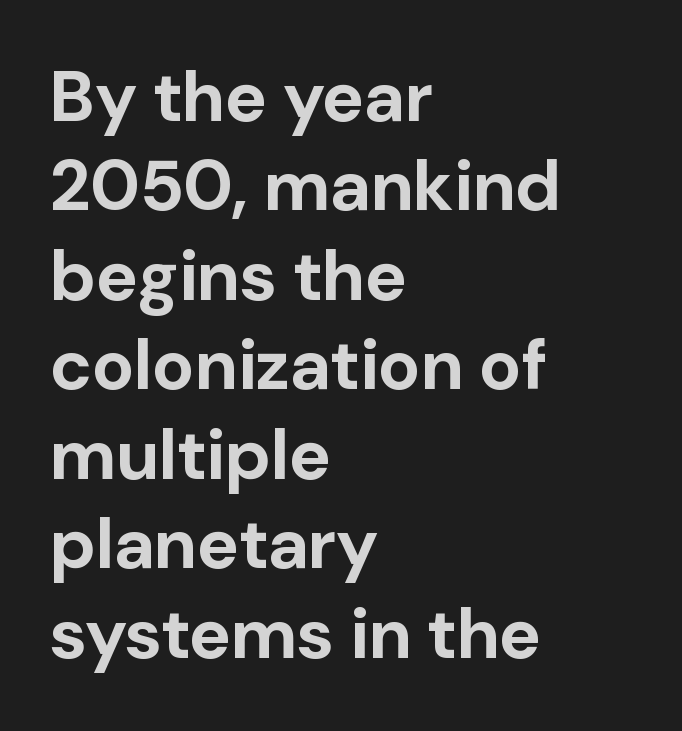
{"serif": "no", "italic": "no", "bold": "yes", "weight": "bold", "width": "normal", "stroke_contrast": "low", "x_height": "medium", "monospaced": "no", "underline": "no", "align": "left", "line_spacing": "normal", "line_spacing_ratio": 1.26, "letter_spacing": "normal", "letter_spacing_em": 0.0, "glyph_px": 71}
